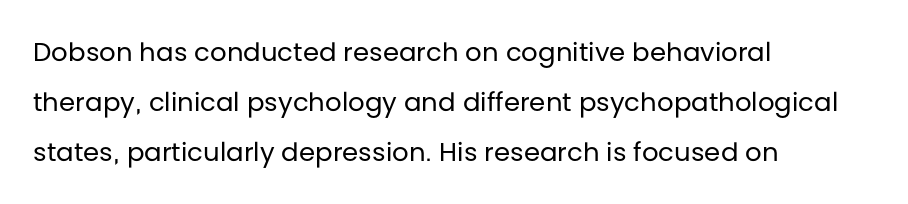
Q: Is the text bold? A: No.
Q: Is the text italic (slanted)? A: No, it is upright.
Q: Is the text underlined? A: No.
Q: How is the paragraph aligned? A: Left-aligned.
Q: Is the spacing between letters normal or unusually wide? A: Normal.
Q: Is the spacing between lines tight, normal or loose? A: Loose.
